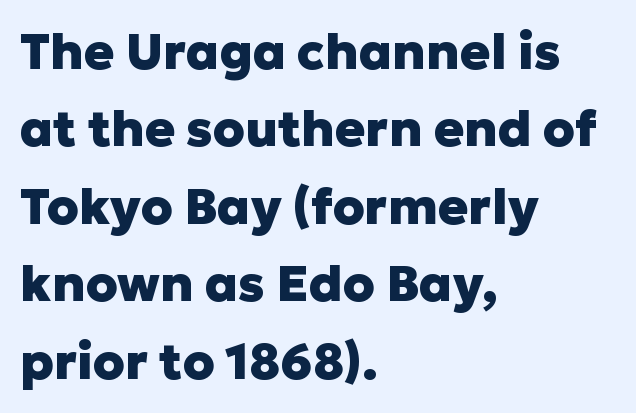
{"serif": "no", "italic": "no", "bold": "yes", "weight": "heavy", "width": "normal", "stroke_contrast": "low", "x_height": "medium", "monospaced": "no", "underline": "no", "align": "left", "line_spacing": "normal", "line_spacing_ratio": 1.55, "letter_spacing": "normal", "letter_spacing_em": 0.0, "glyph_px": 50}
